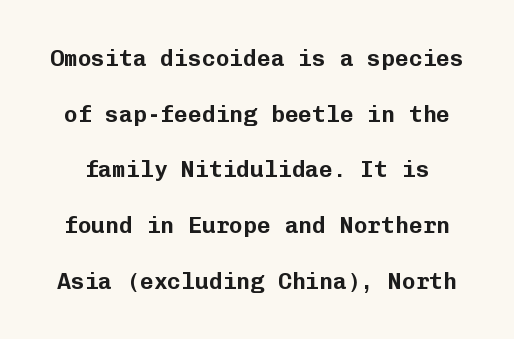
Successive baselines arrive slowly, with a big drop between each. Vertical strokes here are truly vertical. Compared with typical body copy, the letter spacing here is the same. No word sits above an underline.
